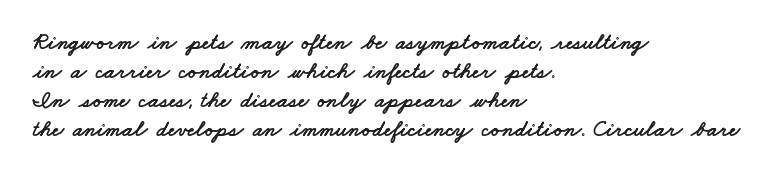
{"underline": "no", "align": "left", "line_spacing": "normal", "line_spacing_ratio": 1.26, "letter_spacing": "normal", "letter_spacing_em": 0.0, "glyph_px": 23}
